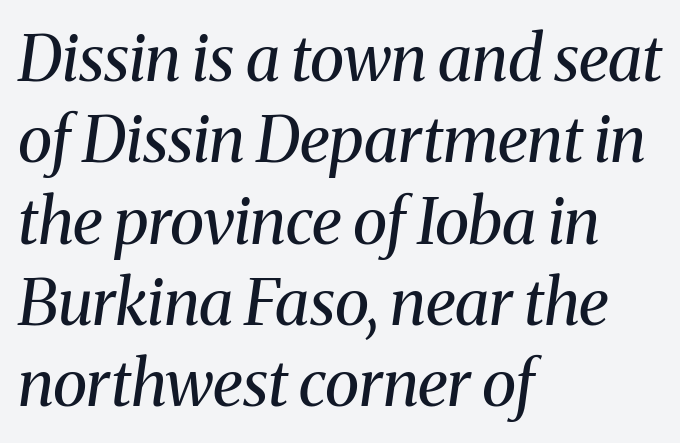
The image shows 64 px regular-weight serif type, italic (leaning right); set left-aligned, normal line spacing (1.27x), normal letter spacing, not underlined; medium stroke contrast and a medium x-height.
